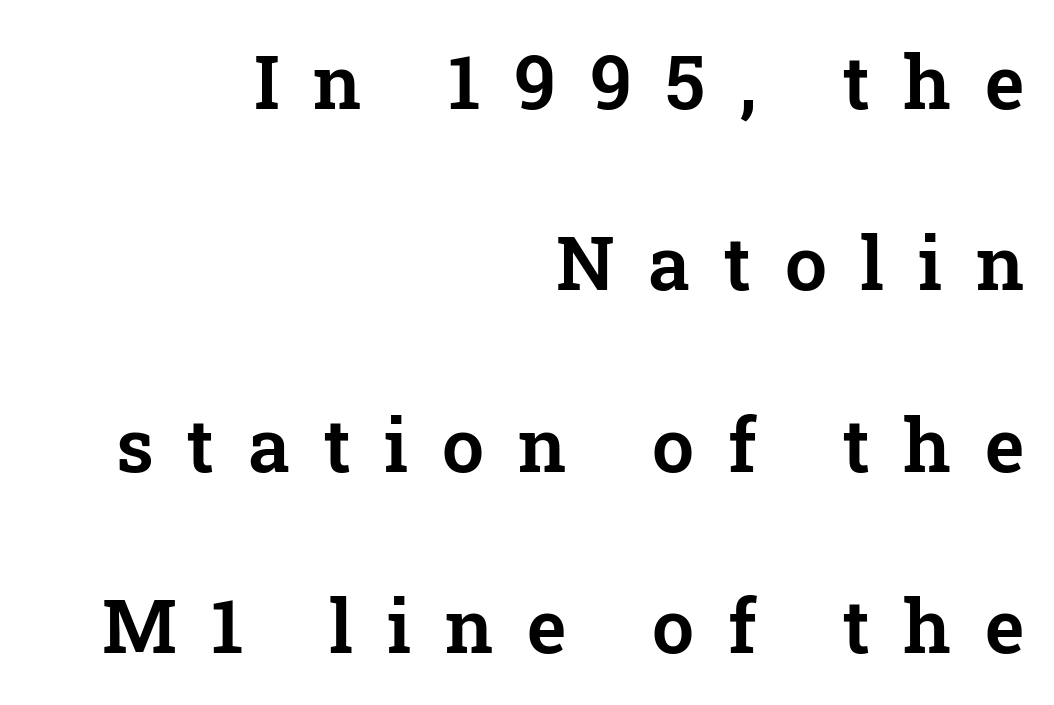
{"serif": "yes", "italic": "no", "width": "normal", "stroke_contrast": "low", "x_height": "medium", "monospaced": "no", "underline": "no", "align": "right", "line_spacing": "loose", "line_spacing_ratio": 2.42, "letter_spacing": "wide", "letter_spacing_em": 0.45, "glyph_px": 75}
